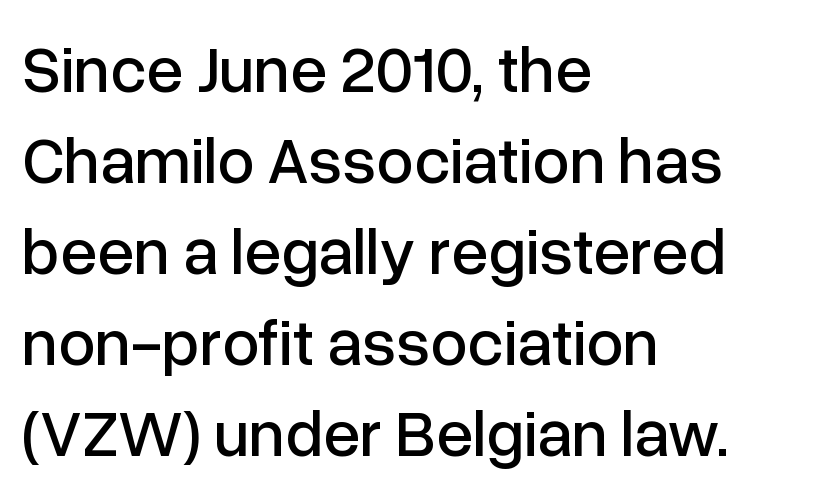
The image shows 66 px sans-serif type, upright; set left-aligned, normal line spacing (1.38x), normal letter spacing, not underlined; low stroke contrast and a medium x-height.
